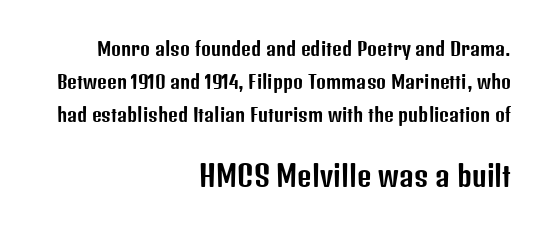
Q: Is the text italic (slanted)? A: No, it is upright.
Q: Is the typeface a serif or a sans-serif typeface? A: Sans-serif.
Q: Is the text underlined? A: No.
Q: How is the paragraph aligned? A: Right-aligned.
Q: Is the spacing between letters normal or unusually wide? A: Normal.
Q: Which block of text is set in a larger size, the first (top) or the second (bottom)? A: The second (bottom) one.
Q: Width (condensed, normal, or wide)? A: Condensed.
Q: Stroke contrast? A: Low.
Q: x-height? A: Medium.
Q: Monospaced? A: No.
